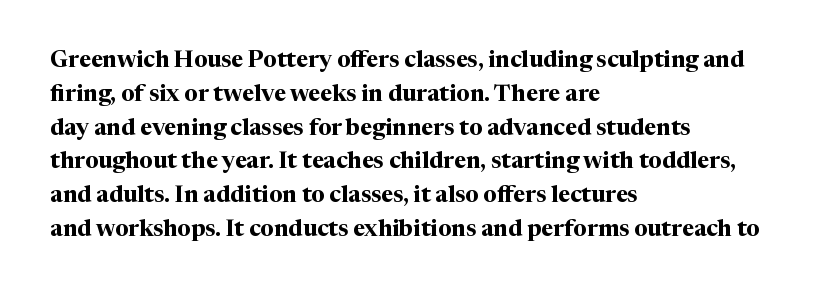
The image shows 23 px bold type, upright; set left-aligned, normal line spacing (1.47x), normal letter spacing, not underlined.
